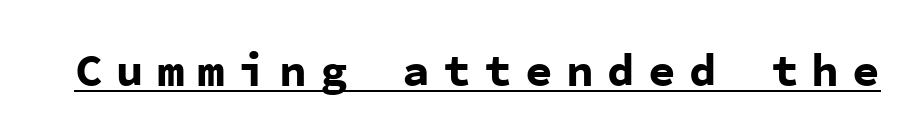
Type style note: lacks serifs. Honestly, the underline is the first thing you notice here. The letters are spread apart with noticeably loose tracking. Set as a true bold cut, around the 700 mark. Characters remain perfectly vertical along every line.
